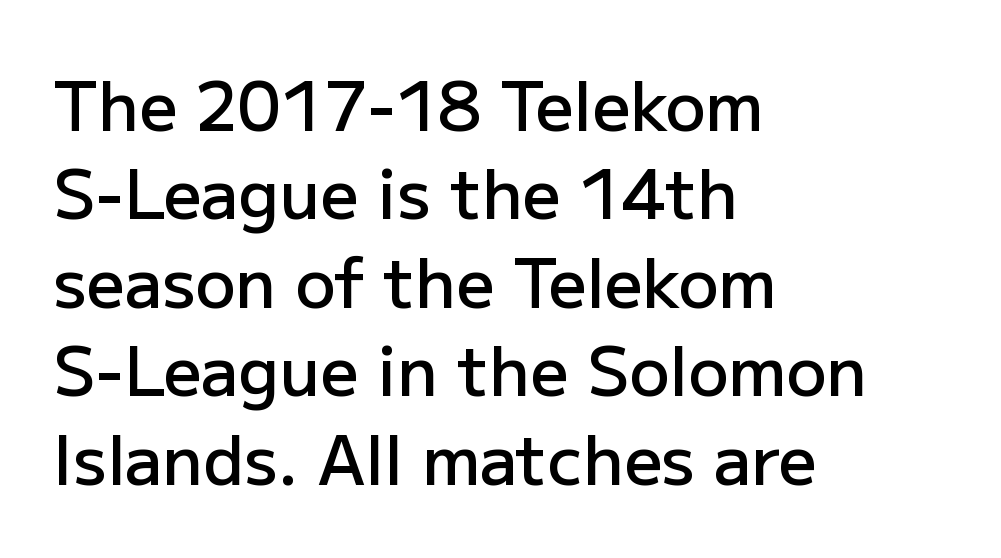
Note the varied advance widths — an 'i' is clearly narrower than an 'm'. Characters follow at the spacing the type designer built in. The rows are spaced the way most documents space them. Tall strokes in this sample are plumb rather than angled. Serif or sans? Sans — the stroke terminals are bare.
